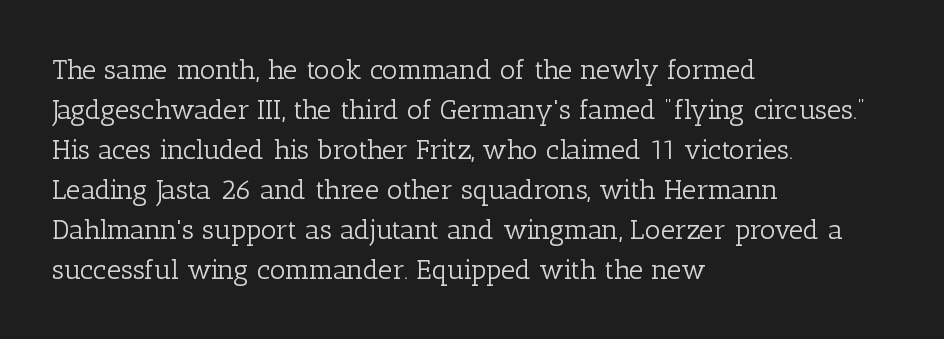
The image shows 28 px light serif type, upright; set left-aligned, normal line spacing (1.43x), normal letter spacing, not underlined; low stroke contrast and a medium x-height.
